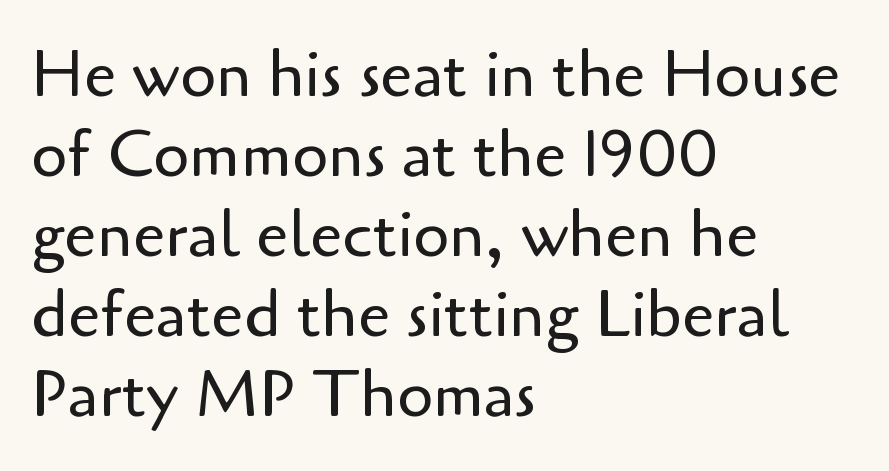
No extra tracking has been applied to these lines. Varying glyph widths throughout — classic text-font behaviour. The passage shown is not underscored anywhere. Upright lettering throughout.
